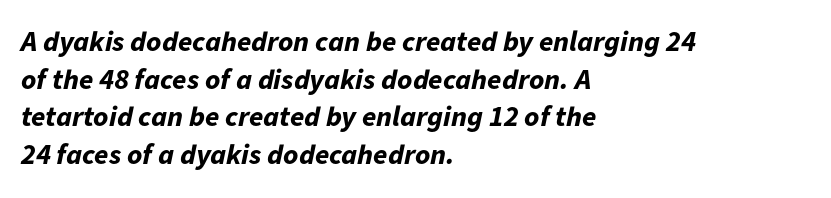
{"italic": "yes", "lean": "right", "slant_degrees": 11, "bold": "yes", "weight": "bold", "width": "normal", "stroke_contrast": "low", "x_height": "medium", "monospaced": "no", "underline": "no", "align": "left", "line_spacing": "normal", "line_spacing_ratio": 1.3, "letter_spacing": "normal", "letter_spacing_em": 0.0, "glyph_px": 29}
